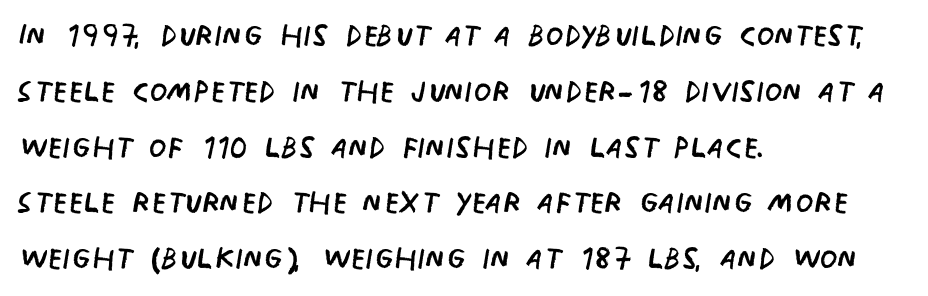
{"serif": "no", "bold": "no", "weight": "regular", "width": "condensed", "stroke_contrast": "low", "x_height": "large", "monospaced": "no", "underline": "no", "align": "left", "line_spacing": "normal", "line_spacing_ratio": 1.36, "letter_spacing": "normal", "letter_spacing_em": 0.0, "glyph_px": 41}
